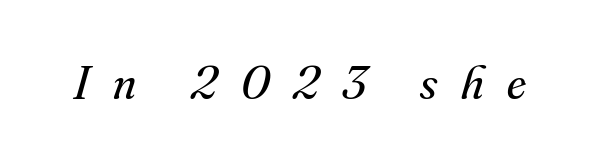
Q: Is the text bold? A: No.
Q: Is the text italic (slanted)? A: Yes, it leans right by about 16 degrees.
Q: Is the typeface a serif or a sans-serif typeface? A: Serif.
Q: Is the text underlined? A: No.
Q: Is the spacing between letters normal or unusually wide? A: Unusually wide.
Q: Width (condensed, normal, or wide)? A: Normal.
Q: Stroke contrast? A: Medium.
Q: x-height? A: Small.
Q: Monospaced? A: No.
